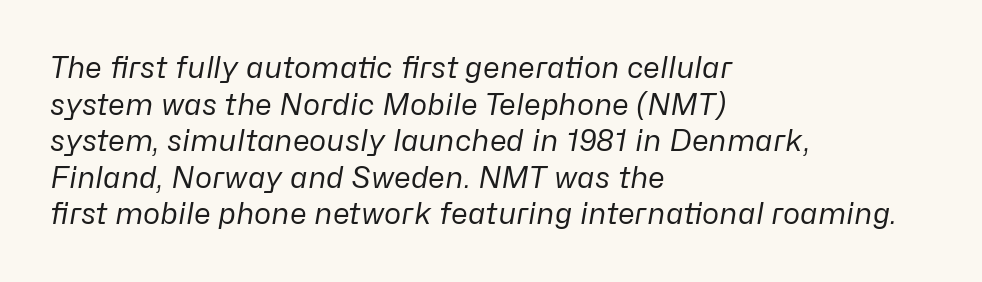
The image shows 29 px regular-weight type, italic (leaning right); set left-aligned, normal line spacing (1.26x), normal letter spacing, not underlined; low stroke contrast and a medium x-height.
